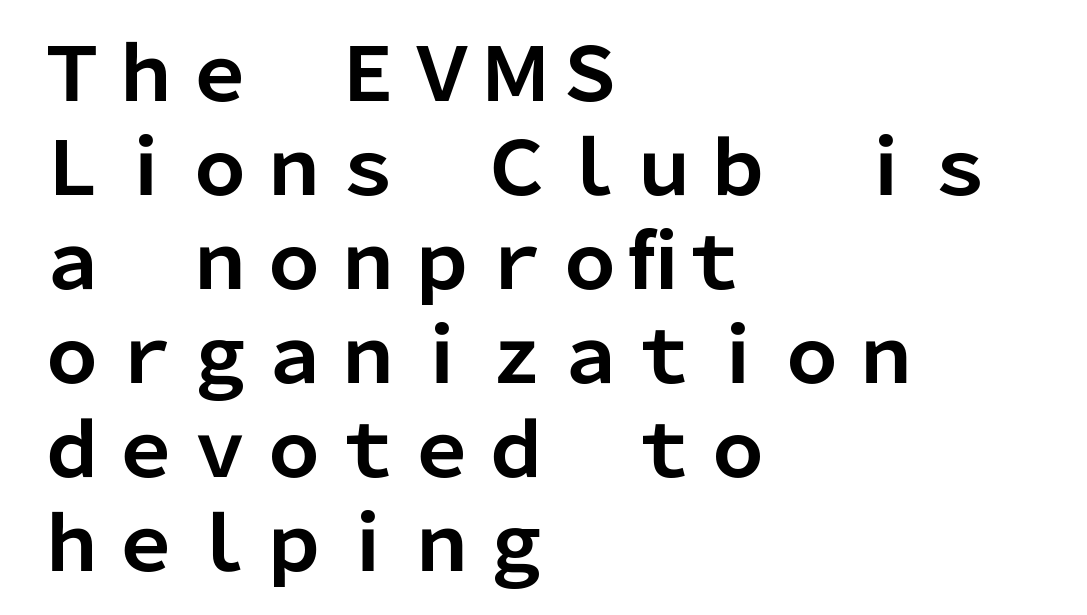
The font family rendered here belongs to the sans-serif group. A typesetter would call this zero additional tracking. This sample is left-justified, so line endings fall wherever the words run out. Has an underline been added? It has not.
